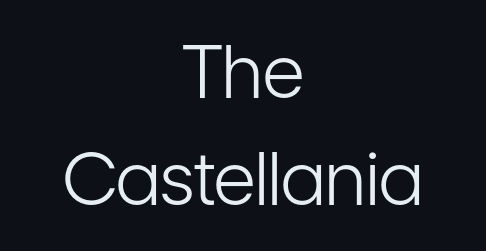
{"serif": "no", "italic": "no", "bold": "no", "weight": "light", "width": "condensed", "stroke_contrast": "low", "x_height": "medium", "monospaced": "no", "underline": "no", "align": "center", "line_spacing": "normal", "line_spacing_ratio": 1.47, "letter_spacing": "normal", "letter_spacing_em": 0.0, "glyph_px": 73}
